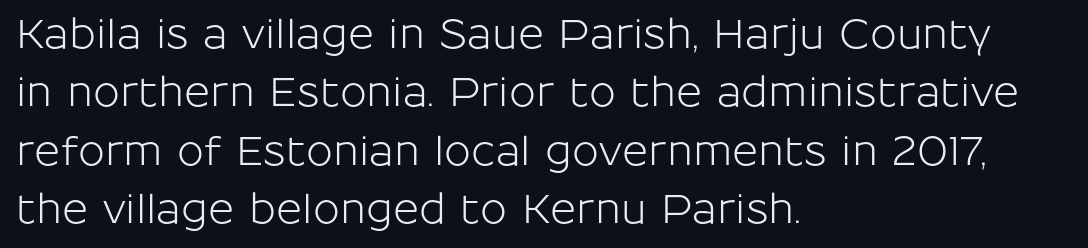
{"serif": "no", "italic": "no", "width": "normal", "stroke_contrast": "low", "x_height": "medium", "monospaced": "no", "underline": "no", "align": "left", "line_spacing": "normal", "line_spacing_ratio": 1.46, "letter_spacing": "normal", "letter_spacing_em": 0.0, "glyph_px": 40}
